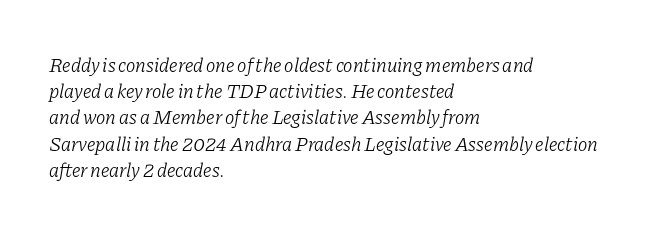
Q: Is the text bold? A: No.
Q: Is the text italic (slanted)? A: Yes, it leans right by about 11 degrees.
Q: Is the text underlined? A: No.
Q: How is the paragraph aligned? A: Left-aligned.
Q: Is the spacing between letters normal or unusually wide? A: Normal.
Q: Is the spacing between lines tight, normal or loose? A: Normal.
